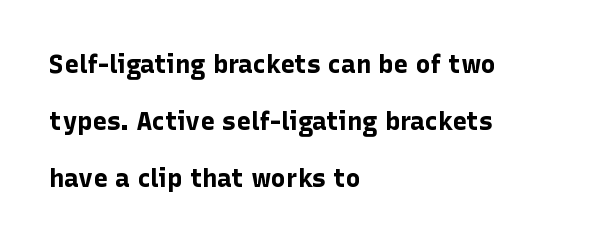
{"italic": "no", "bold": "yes", "underline": "no", "align": "left", "line_spacing": "loose", "line_spacing_ratio": 2.28, "letter_spacing": "normal", "letter_spacing_em": 0.0, "glyph_px": 25}
